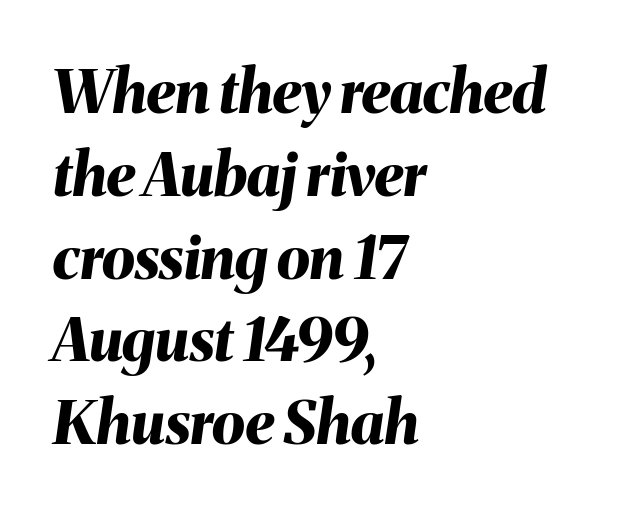
The image shows 60 px bold type, italic (leaning right); set left-aligned, normal line spacing (1.38x), normal letter spacing, not underlined; medium stroke contrast and a medium x-height.
